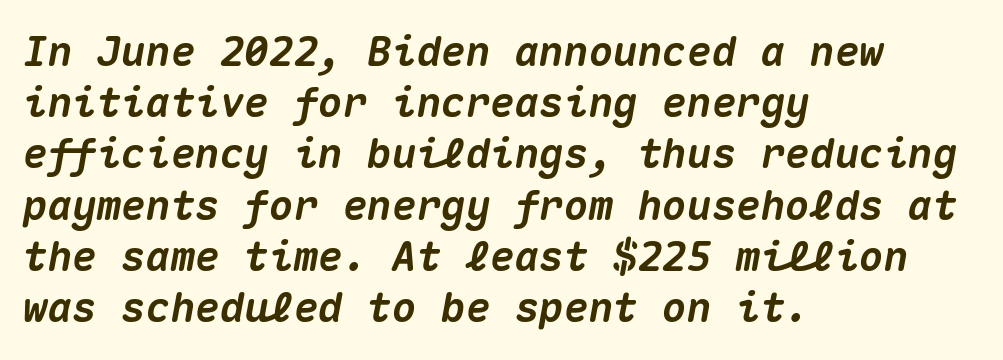
The image shows 41 px heavy type, italic (leaning right), monospaced; set left-aligned, normal line spacing (1.25x), normal letter spacing, not underlined; medium stroke contrast and a medium x-height.
